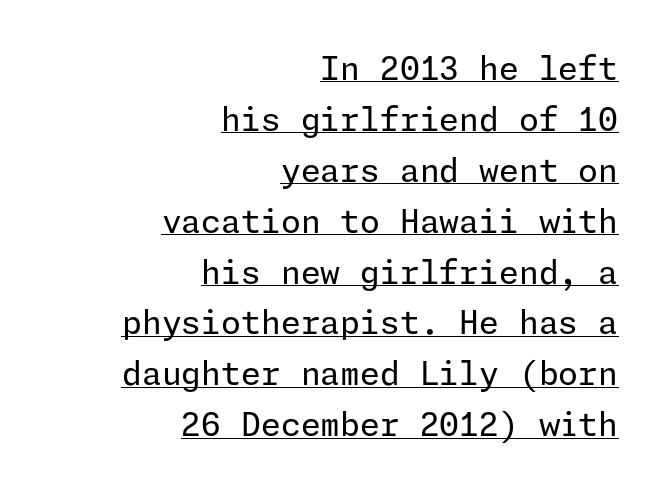
{"serif": "no", "italic": "no", "bold": "no", "weight": "regular", "width": "normal", "stroke_contrast": "low", "x_height": "medium", "underline": "yes", "align": "right", "line_spacing": "normal", "line_spacing_ratio": 1.59, "letter_spacing": "normal", "letter_spacing_em": 0.0, "glyph_px": 32}
